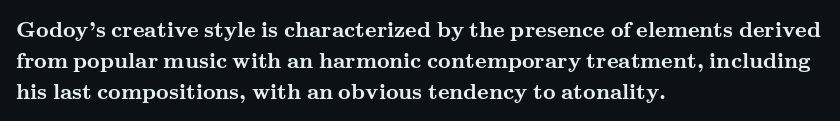
The image shows 22 px bold type, upright; set left-aligned, normal line spacing (1.4x), normal letter spacing, not underlined.
